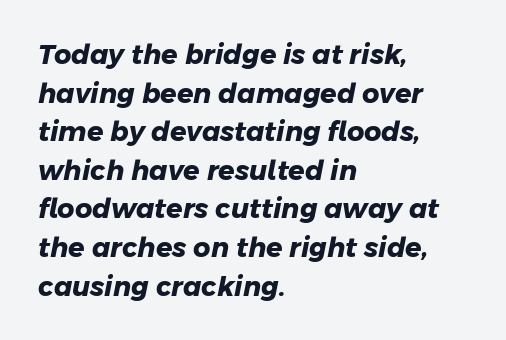
{"bold": "yes", "underline": "no", "align": "left", "line_spacing": "normal", "line_spacing_ratio": 1.43, "letter_spacing": "normal", "letter_spacing_em": 0.0, "glyph_px": 27}
